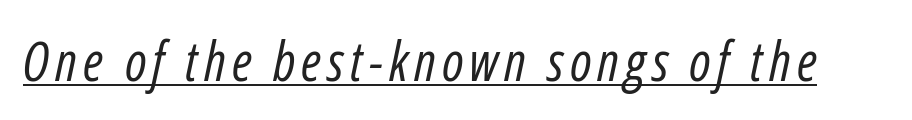
{"italic": "yes", "lean": "right", "slant_degrees": 12, "bold": "no", "weight": "regular", "width": "condensed", "stroke_contrast": "low", "x_height": "medium", "monospaced": "no", "underline": "yes", "glyph_px": 54}
